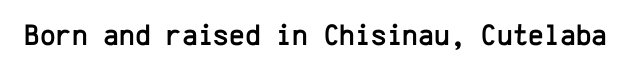
The image shows 30 px sans-serif type, upright, monospaced; set normal letter spacing, not underlined; low stroke contrast and a medium x-height.
